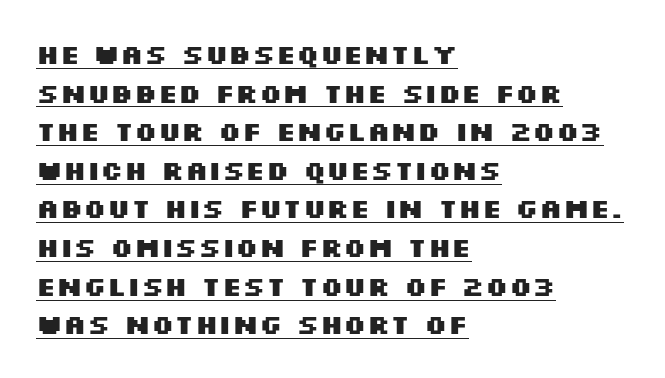
{"italic": "no", "bold": "yes", "underline": "yes", "align": "left", "line_spacing": "normal", "line_spacing_ratio": 1.43, "letter_spacing": "normal", "letter_spacing_em": 0.0, "glyph_px": 27}
